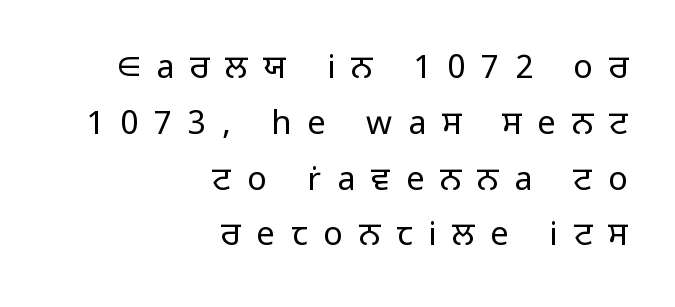
{"serif": "no", "italic": "no", "bold": "no", "weight": "light", "width": "normal", "stroke_contrast": "low", "x_height": "medium", "monospaced": "no", "underline": "no", "align": "right", "line_spacing": "normal", "line_spacing_ratio": 1.69, "letter_spacing": "wide", "letter_spacing_em": 0.48, "glyph_px": 33}
